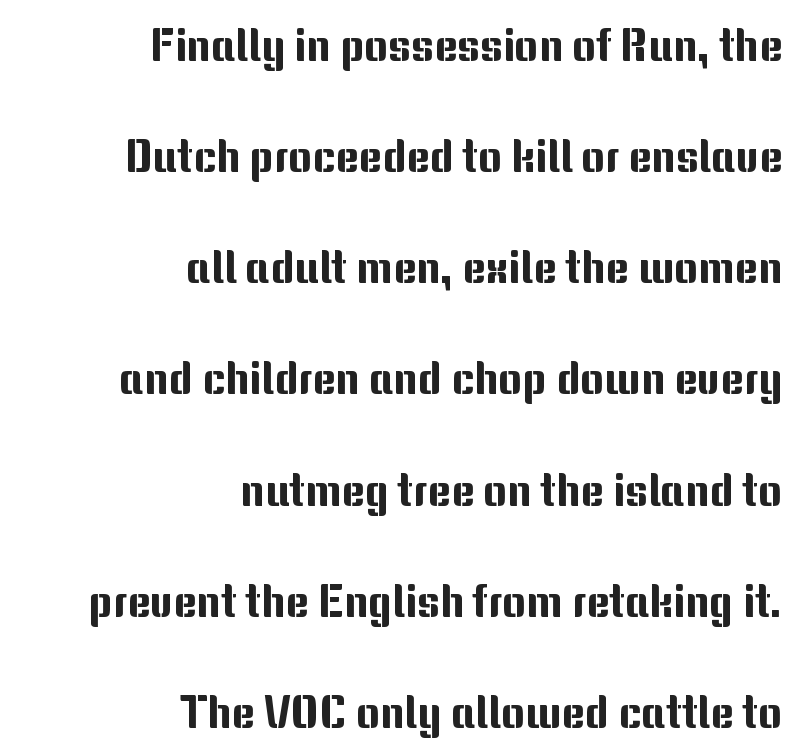
Q: Is the text italic (slanted)? A: No, it is upright.
Q: Is the typeface a serif or a sans-serif typeface? A: Sans-serif.
Q: Is the text underlined? A: No.
Q: How is the paragraph aligned? A: Right-aligned.
Q: Is the spacing between letters normal or unusually wide? A: Normal.
Q: Is the spacing between lines tight, normal or loose? A: Loose.
Q: Width (condensed, normal, or wide)? A: Normal.
Q: Stroke contrast? A: Medium.
Q: x-height? A: Medium.
Q: Monospaced? A: No.
